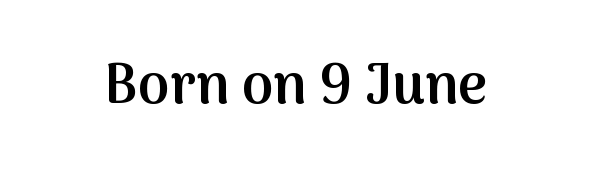
Default kerning and tracking; the words read as compact shapes. Ordinary non-slanted type is in use. Unlike a traditional serif, this face leaves its strokes unadorned. Is the type bold? Partly — it's a semibold, heavier than regular but not fully bold.
